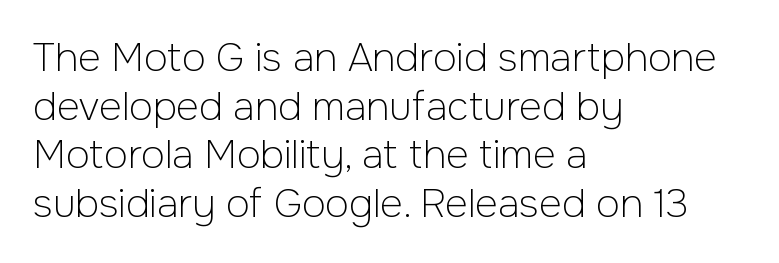
The image shows 39 px light sans-serif type, upright; set left-aligned, normal line spacing (1.25x), normal letter spacing, not underlined; low stroke contrast and a medium x-height.
